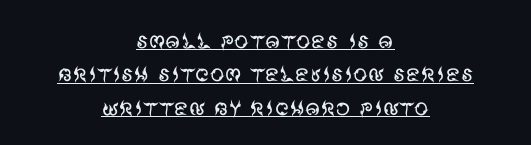
If you drew a line through each stem, it would be perfectly vertical. The letters sit at their default tracking, neither squeezed nor spread. Think standard paragraph weight, or any step lighter than that. The string is rendered with underlining switched on.
